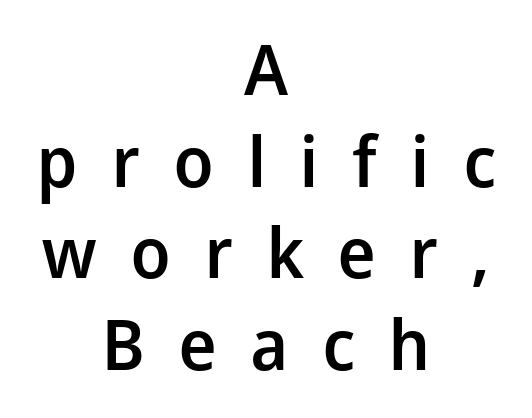
Q: Is the text bold? A: Semi-bold.
Q: Is the text italic (slanted)? A: No, it is upright.
Q: Is the typeface a serif or a sans-serif typeface? A: Sans-serif.
Q: Is the text underlined? A: No.
Q: How is the paragraph aligned? A: Centered.
Q: Is the spacing between letters normal or unusually wide? A: Unusually wide.
Q: Is the spacing between lines tight, normal or loose? A: Normal.
Q: Width (condensed, normal, or wide)? A: Normal.
Q: Stroke contrast? A: Low.
Q: x-height? A: Medium.
Q: Monospaced? A: No.
